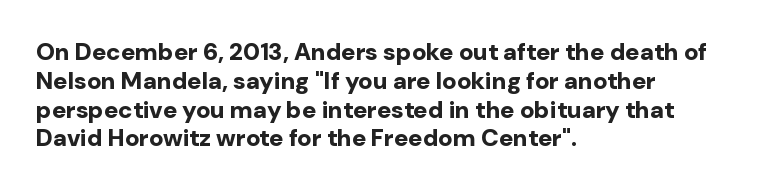
{"italic": "no", "bold": "yes", "underline": "no", "align": "left", "line_spacing_ratio": 1.2, "letter_spacing": "normal", "letter_spacing_em": 0.0, "glyph_px": 24}
